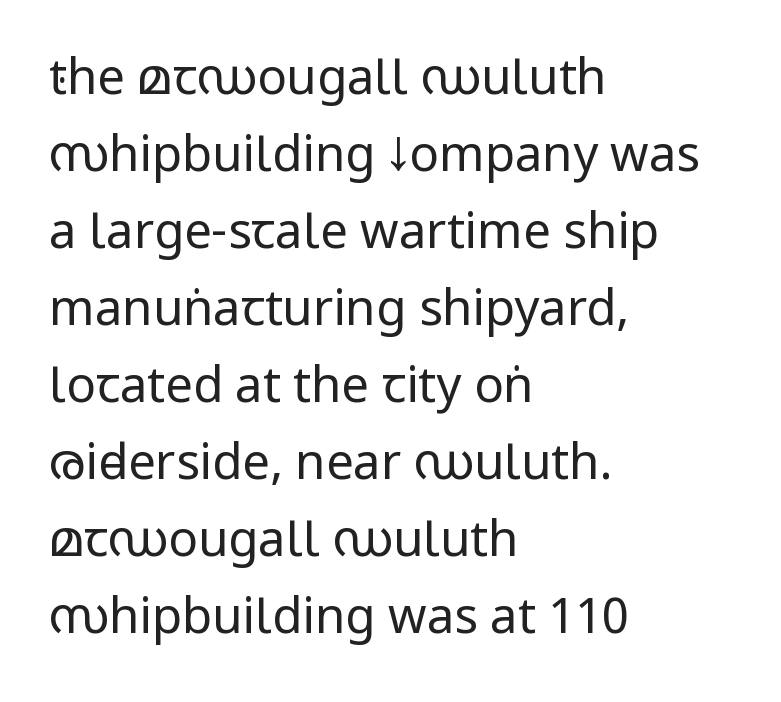
The image shows 49 px regular-weight, condensed sans-serif type, upright; set left-aligned, normal line spacing (1.57x), normal letter spacing, not underlined; low stroke contrast.
